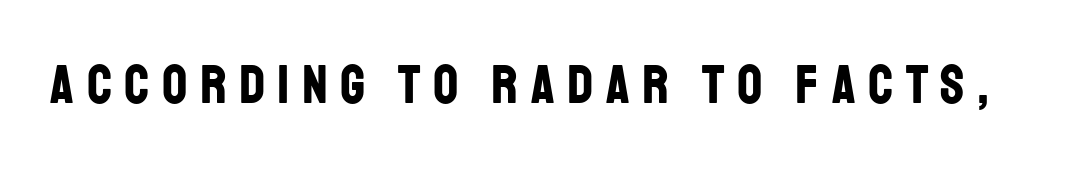
Q: Is the text bold? A: Yes.
Q: Is the text italic (slanted)? A: No, it is upright.
Q: Is the typeface a serif or a sans-serif typeface? A: Sans-serif.
Q: Is the text underlined? A: No.
Q: Is the spacing between letters normal or unusually wide? A: Unusually wide.
Q: Width (condensed, normal, or wide)? A: Condensed.
Q: Stroke contrast? A: Low.
Q: x-height? A: Large.
Q: Monospaced? A: No.
